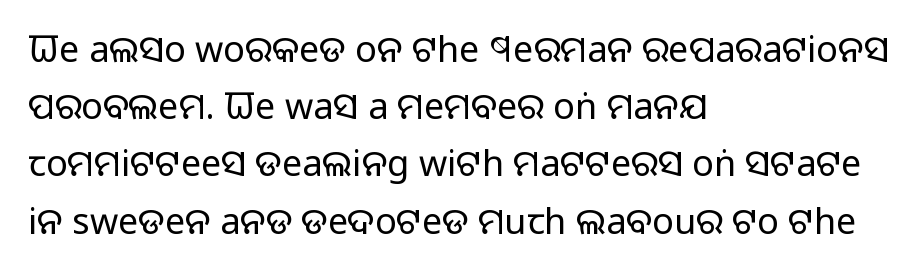
{"serif": "no", "italic": "no", "bold": "no", "weight": "regular", "width": "normal", "stroke_contrast": "low", "x_height": "large", "monospaced": "no", "underline": "no", "align": "left", "line_spacing": "normal", "line_spacing_ratio": 1.59, "letter_spacing": "normal", "letter_spacing_em": 0.0, "glyph_px": 36}
